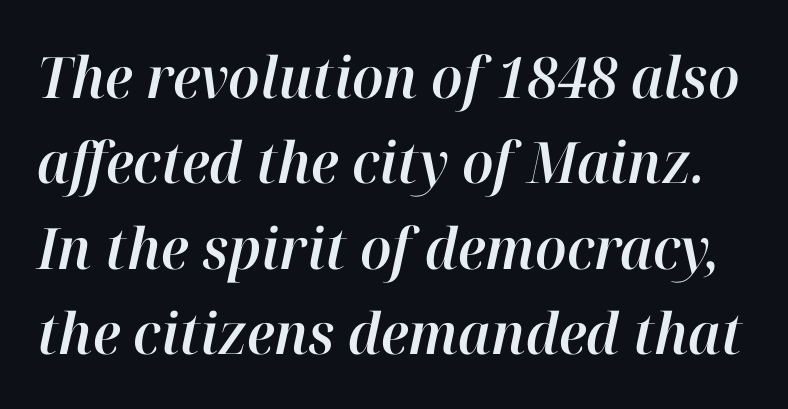
The image shows 57 px text type, italic (leaning right); set normal line spacing (1.5x), normal letter spacing, not underlined; high stroke contrast and a medium x-height.
